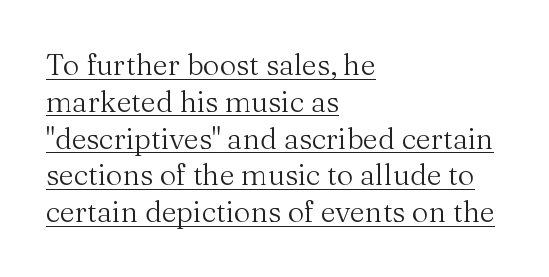
The rendering keeps characters at their native spacing. A typographer would call this underscored text. Serif or sans? Serif — the stroke terminals have little feet. Vertical spacing — default. A light-to-regular cut is what we see here. These lines were composed using upright roman letters.
